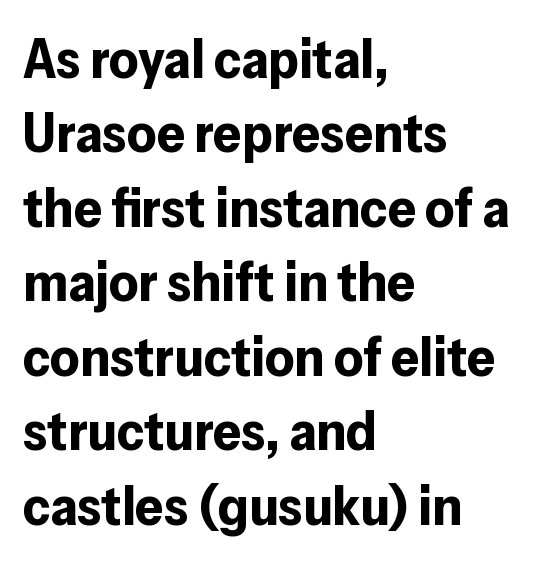
Q: Is the text bold? A: Yes.
Q: Is the text italic (slanted)? A: No, it is upright.
Q: Is the typeface a serif or a sans-serif typeface? A: Sans-serif.
Q: Is the text underlined? A: No.
Q: How is the paragraph aligned? A: Left-aligned.
Q: Is the spacing between letters normal or unusually wide? A: Normal.
Q: Is the spacing between lines tight, normal or loose? A: Normal.
Q: Width (condensed, normal, or wide)? A: Normal.
Q: Stroke contrast? A: Low.
Q: x-height? A: Medium.
Q: Monospaced? A: No.
